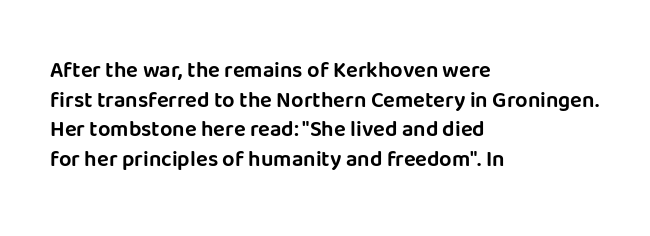
The image shows 22 px text type, upright; set left-aligned, normal line spacing (1.35x), normal letter spacing, not underlined.
